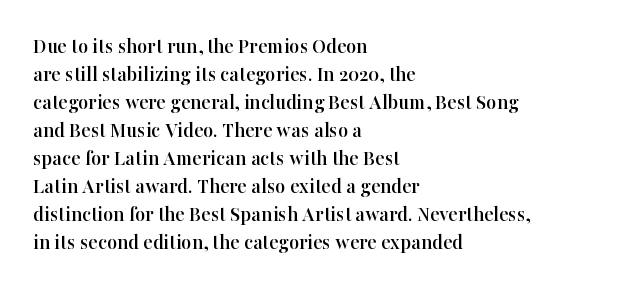
In terms of leading, this rendering sits right in the middle. Do the letters lean? They stand straight. These lines stack with their left ends in a neat column. The zone under the glyphs is completely vacant. The letters sit at their default tracking, neither squeezed nor spread.
